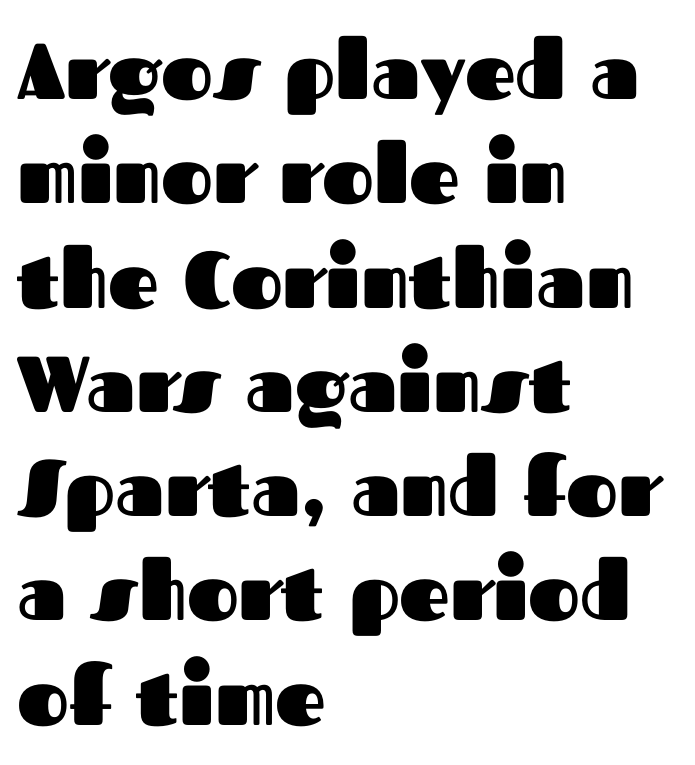
The image shows 79 px heavy sans-serif type, upright; set left-aligned, normal line spacing (1.32x), normal letter spacing, not underlined; medium stroke contrast and a medium x-height.
